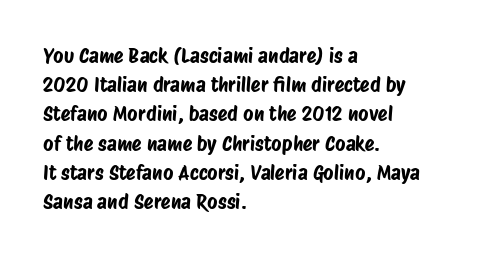
Each new line begins a customary step beneath the previous one. Compared with a centered layout, this one pins lines to the left instead. The face used here is rendered with its standard letterfit. A bare baseline throughout the passage.
